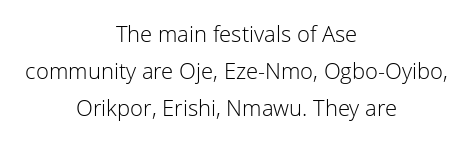
The image shows 22 px text type, upright; set centered, normal line spacing (1.68x), normal letter spacing, not underlined.
